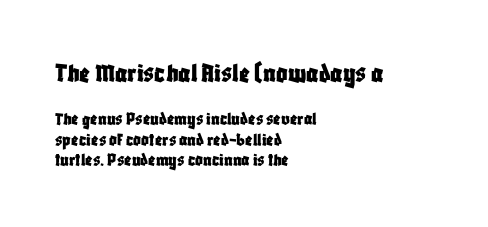
Q: Is the text italic (slanted)? A: No, it is upright.
Q: Is the typeface a serif or a sans-serif typeface? A: Sans-serif.
Q: Is the text underlined? A: No.
Q: How is the paragraph aligned? A: Left-aligned.
Q: Is the spacing between letters normal or unusually wide? A: Normal.
Q: Is the spacing between lines tight, normal or loose? A: Tight.
Q: Which block of text is set in a larger size, the first (top) or the second (bottom)? A: The first (top) one.
Q: Width (condensed, normal, or wide)? A: Condensed.
Q: Stroke contrast? A: Low.
Q: x-height? A: Large.
Q: Monospaced? A: No.
